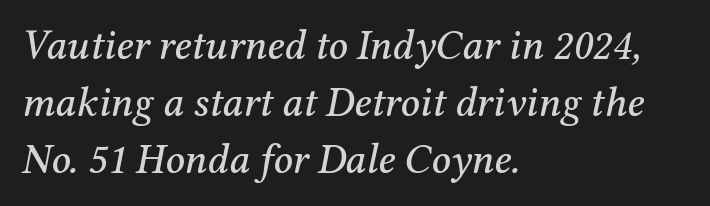
{"serif": "yes", "italic": "yes", "lean": "right", "slant_degrees": 12, "width": "normal", "stroke_contrast": "medium", "x_height": "medium", "monospaced": "no", "underline": "no", "align": "left", "line_spacing": "normal", "line_spacing_ratio": 1.36, "letter_spacing": "normal", "letter_spacing_em": 0.0, "glyph_px": 42}
